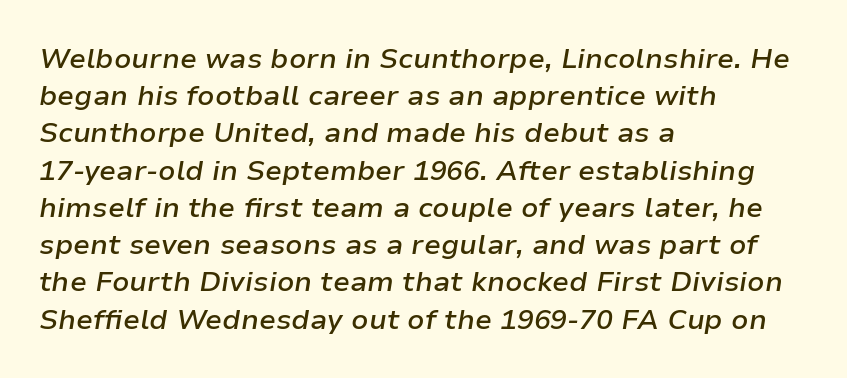
The image shows 28 px semibold type, italic (leaning right); set left-aligned, normal line spacing (1.33x), normal letter spacing, not underlined; low stroke contrast and a medium x-height.
